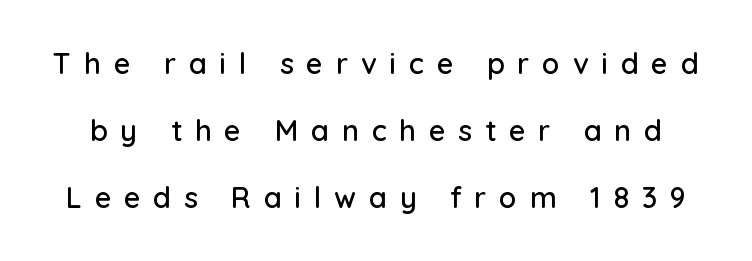
The face used here is a sans, in the tradition of grotesques and geometrics. These lines were composed using upright roman letters. Note the varied advance widths — an 'i' is clearly narrower than an 'm'. Is there much room between lines? Yes — plenty of vertical air separates them. The tracking reads as deliberately expanded to a designer's eye. The glyphs are unaccompanied by any horizontal stroke below them.
